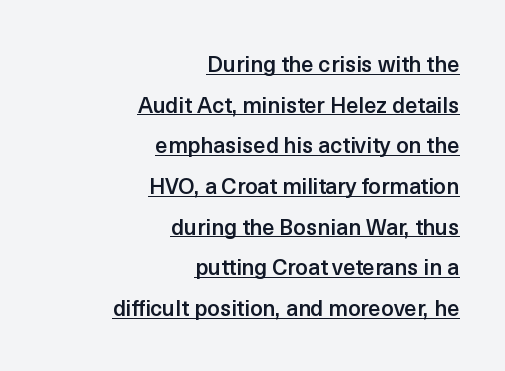
{"italic": "no", "bold": "semi", "underline": "yes", "align": "right", "line_spacing_ratio": 1.85, "letter_spacing": "normal", "letter_spacing_em": 0.0, "glyph_px": 22}
